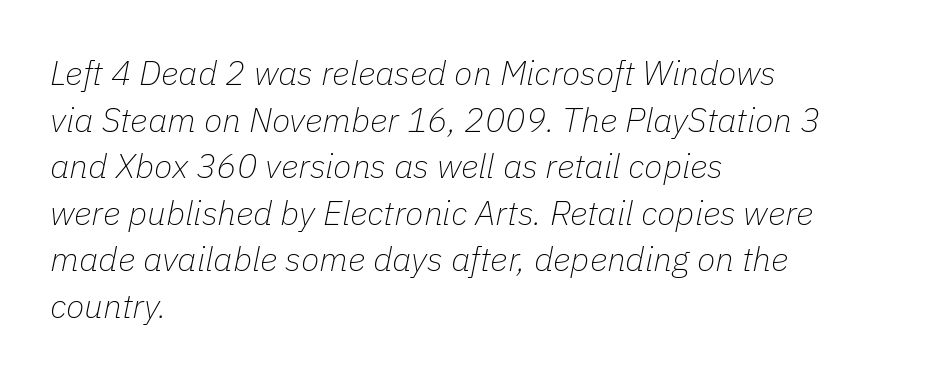
The gaps between neighbouring characters are ordinary and unremarkable. Is the block centered? No — it sits flush against the left margin. The font's italic variant was chosen for this text. Horizontal bands of white between lines are of average thickness. The area under the type is left untouched. Heft: none added — not bold.
